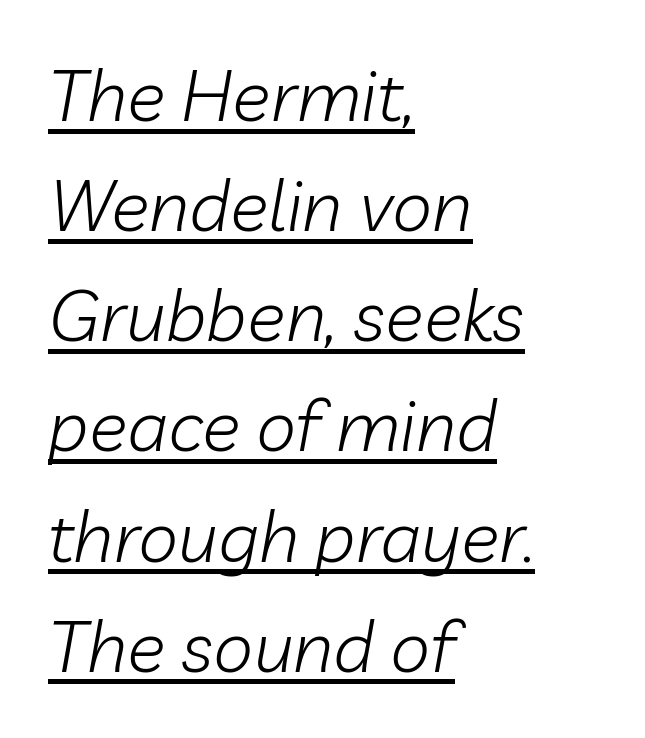
{"italic": "yes", "lean": "right", "slant_degrees": 10, "bold": "no", "weight": "light", "width": "normal", "stroke_contrast": "low", "x_height": "medium", "monospaced": "no", "underline": "yes", "align": "left", "line_spacing": "normal", "line_spacing_ratio": 1.53, "letter_spacing": "normal", "letter_spacing_em": 0.0, "glyph_px": 72}
